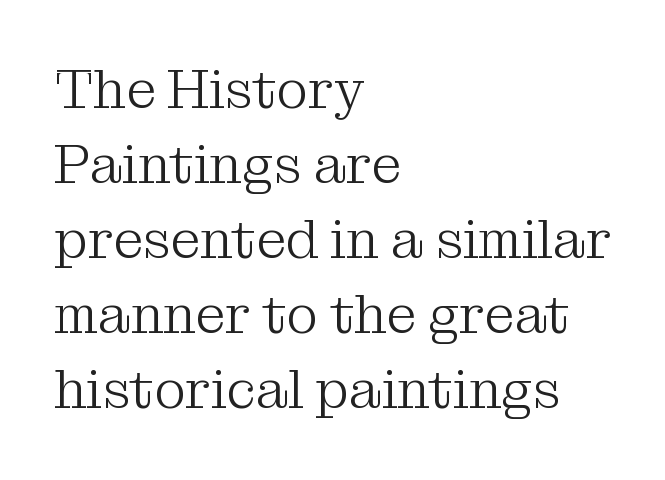
The image shows 54 px light serif type, upright; set left-aligned, normal line spacing (1.39x), normal letter spacing, not underlined; medium stroke contrast and a medium x-height.
